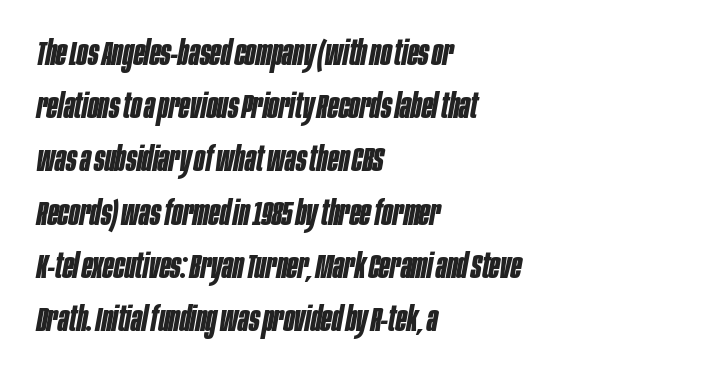
The image shows 35 px bold, condensed type, italic (leaning right); set left-aligned, normal line spacing (1.52x), normal letter spacing, not underlined; low stroke contrast and a large x-height.
